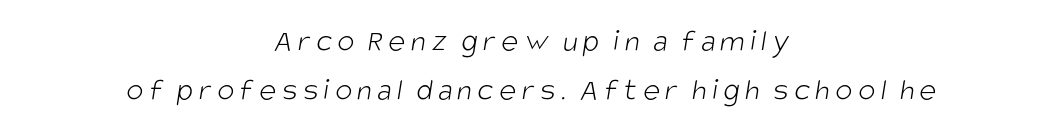
The image shows 32 px light, condensed sans-serif type; set centered, normal line spacing (1.53x), not underlined; low stroke contrast and a large x-height.
